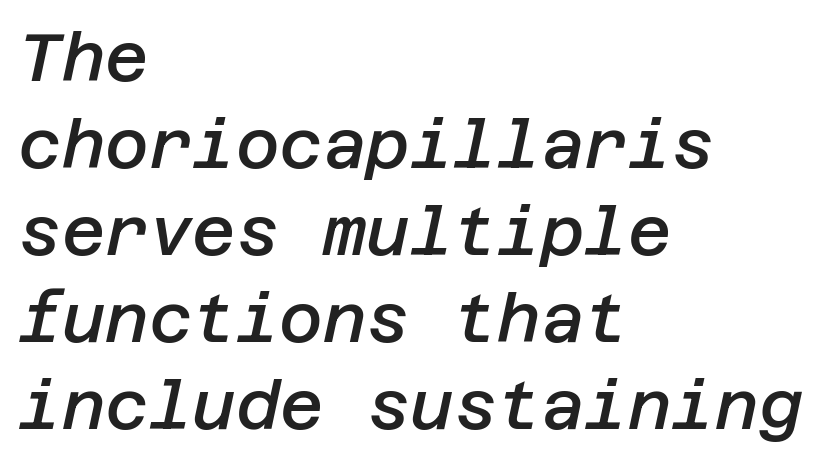
The image shows 67 px semibold type, italic (leaning right); set left-aligned, normal line spacing (1.3x), normal letter spacing, not underlined; low stroke contrast and a large x-height.
